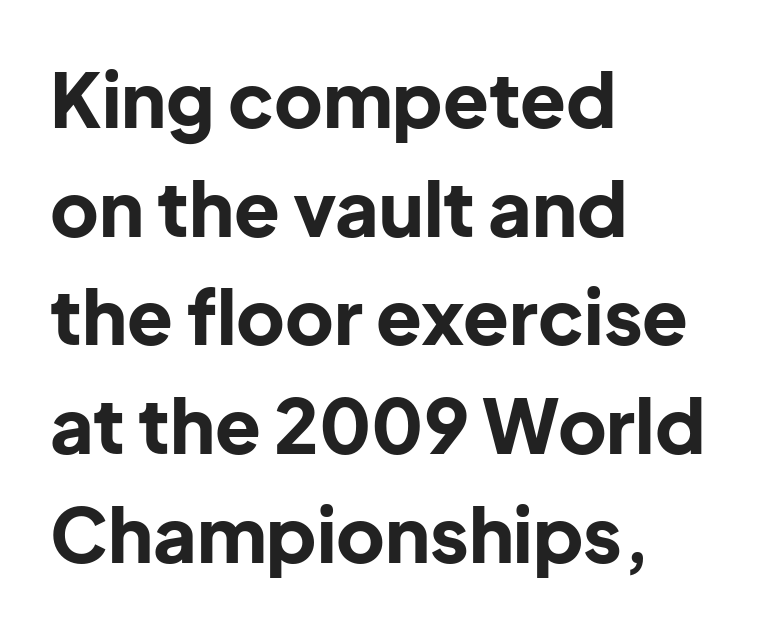
The image shows 75 px bold sans-serif type, upright; set left-aligned, normal line spacing (1.45x), normal letter spacing, not underlined; low stroke contrast and a medium x-height.
